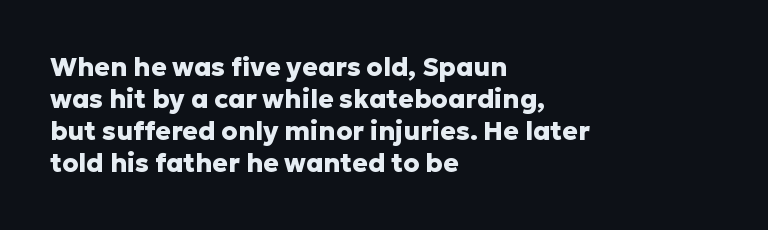
{"italic": "no", "bold": "yes", "underline": "no", "align": "left", "line_spacing_ratio": 1.23, "letter_spacing": "normal", "letter_spacing_em": 0.0, "glyph_px": 26}
